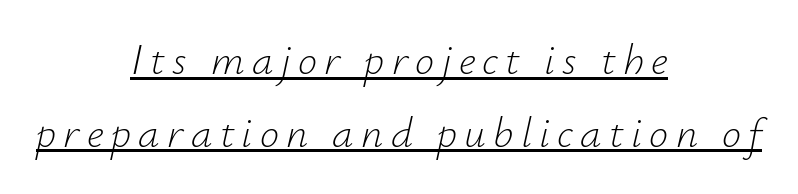
The image shows 43 px light type, italic (leaning right); set centered, normal line spacing (1.69x), underlined; low stroke contrast and a small x-height.
